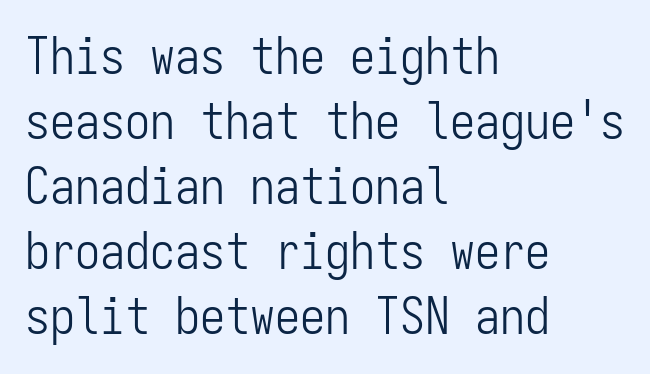
Q: Is the text bold? A: No.
Q: Is the text italic (slanted)? A: No, it is upright.
Q: Is the typeface a serif or a sans-serif typeface? A: Sans-serif.
Q: Is the text underlined? A: No.
Q: How is the paragraph aligned? A: Left-aligned.
Q: Is the spacing between letters normal or unusually wide? A: Normal.
Q: Is the spacing between lines tight, normal or loose? A: Normal.
Q: Width (condensed, normal, or wide)? A: Condensed.
Q: Stroke contrast? A: Low.
Q: x-height? A: Medium.
Q: Monospaced? A: Yes.
